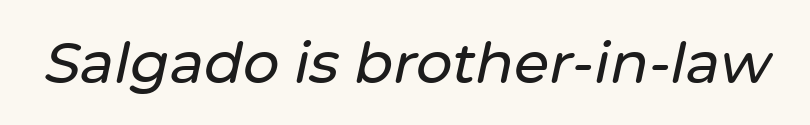
The image shows 57 px text type, italic (leaning right); set normal letter spacing, not underlined; low stroke contrast and a medium x-height.
